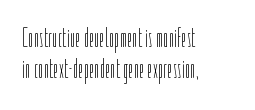
{"italic": "no", "bold": "no", "underline": "no", "align": "left", "line_spacing_ratio": 1.16, "letter_spacing": "normal", "letter_spacing_em": 0.0, "glyph_px": 27}
